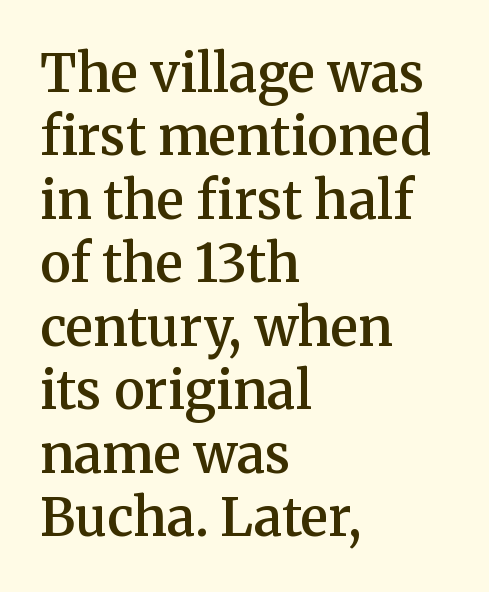
The image shows 52 px semibold serif type, upright; set left-aligned, line spacing 1.22x, normal letter spacing, not underlined; medium stroke contrast and a medium x-height.
